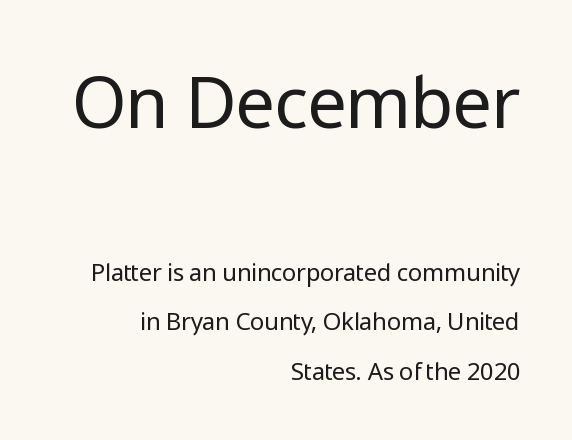
Q: Is the text bold? A: No.
Q: Is the text italic (slanted)? A: No, it is upright.
Q: Is the typeface a serif or a sans-serif typeface? A: Sans-serif.
Q: Is the text underlined? A: No.
Q: How is the paragraph aligned? A: Right-aligned.
Q: Is the spacing between letters normal or unusually wide? A: Normal.
Q: Is the spacing between lines tight, normal or loose? A: Loose.
Q: Which block of text is set in a larger size, the first (top) or the second (bottom)? A: The first (top) one.
Q: Width (condensed, normal, or wide)? A: Normal.
Q: Stroke contrast? A: Low.
Q: x-height? A: Medium.
Q: Monospaced? A: No.
